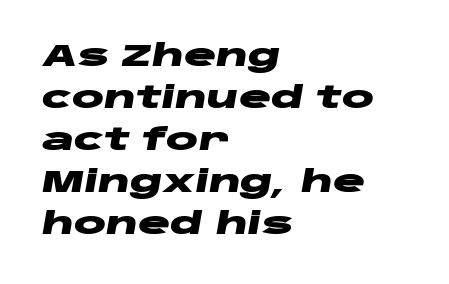
Bare-footed words on every line. Posture: slanted. In terms of weight, the rendering is a true, heavy bold. Proportional: the letters do not fall into vertical columns. Honestly, the row spacing looks completely unremarkable.
